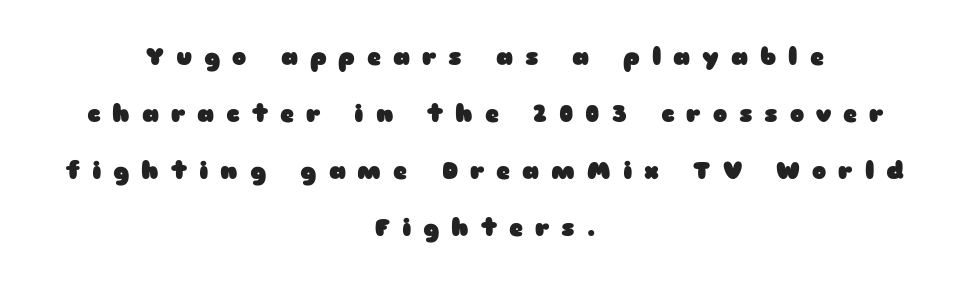
Q: Is the text bold? A: Yes.
Q: Is the text italic (slanted)? A: No, it is upright.
Q: Is the text underlined? A: No.
Q: How is the paragraph aligned? A: Centered.
Q: Is the spacing between letters normal or unusually wide? A: Unusually wide.
Q: Is the spacing between lines tight, normal or loose? A: Loose.
